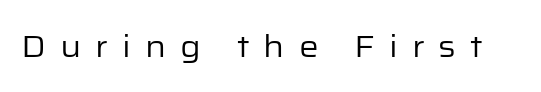
{"serif": "no", "italic": "no", "bold": "no", "weight": "regular", "width": "normal", "stroke_contrast": "low", "x_height": "medium", "monospaced": "no", "underline": "no", "letter_spacing": "wide", "letter_spacing_em": 0.45, "glyph_px": 31}
